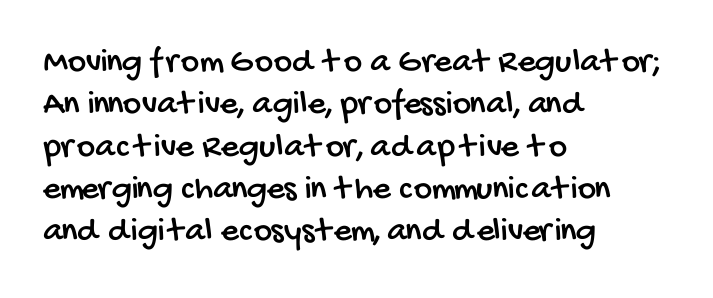
Q: Is the typeface a serif or a sans-serif typeface? A: Sans-serif.
Q: Is the text underlined? A: No.
Q: How is the paragraph aligned? A: Left-aligned.
Q: Is the spacing between letters normal or unusually wide? A: Normal.
Q: Width (condensed, normal, or wide)? A: Condensed.
Q: Stroke contrast? A: Low.
Q: x-height? A: Large.
Q: Monospaced? A: No.
